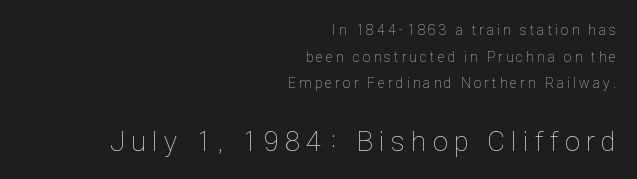
The image shows 28 px thin, condensed type, upright; set right-aligned, loose line spacing (1.91x), unusually wide letter spacing (+0.24 em), not underlined; the second (bottom) block is 2.0x larger; low stroke contrast and a medium x-height.
